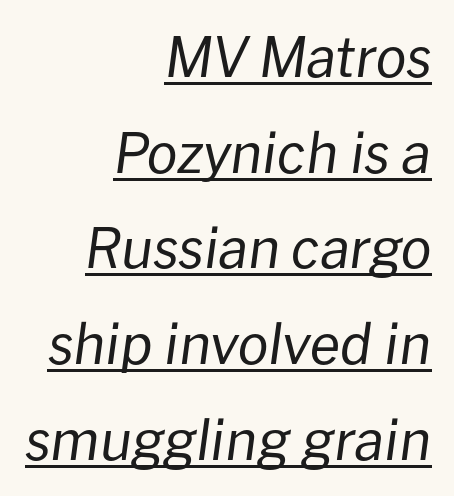
The image shows 55 px regular-weight type, italic (leaning right); set right-aligned, line spacing 1.74x, normal letter spacing, underlined; low stroke contrast and a medium x-height.
